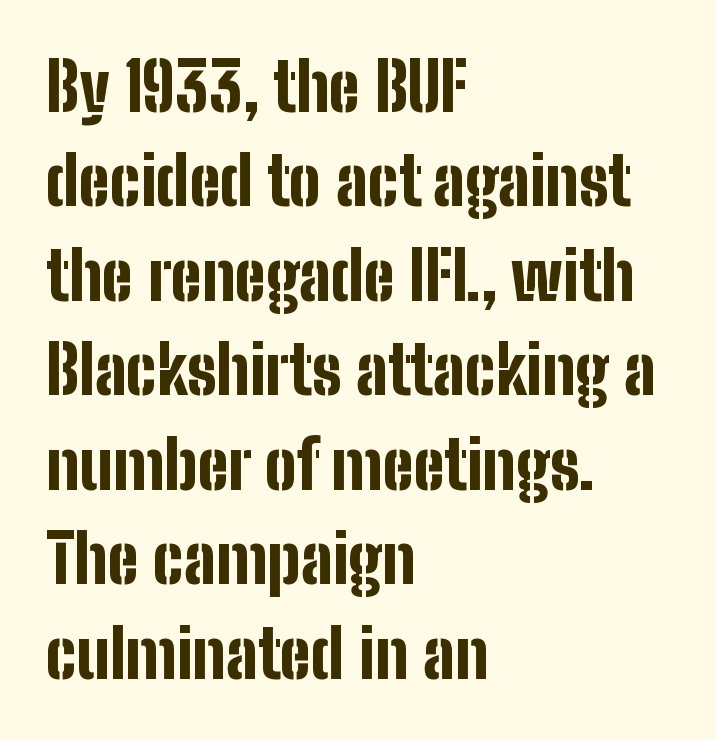
{"serif": "no", "italic": "no", "bold": "yes", "weight": "bold", "width": "condensed", "stroke_contrast": "low", "x_height": "medium", "monospaced": "no", "underline": "no", "align": "left", "line_spacing": "normal", "line_spacing_ratio": 1.41, "letter_spacing": "normal", "letter_spacing_em": 0.0, "glyph_px": 67}
